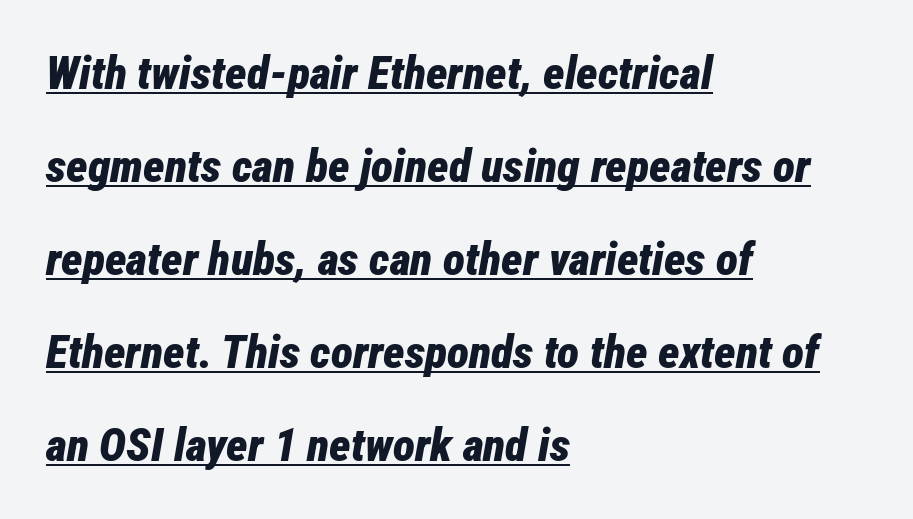
{"italic": "yes", "lean": "right", "slant_degrees": 12, "bold": "yes", "weight": "bold", "width": "condensed", "stroke_contrast": "low", "x_height": "medium", "monospaced": "no", "underline": "yes", "align": "left", "line_spacing": "loose", "line_spacing_ratio": 2.02, "letter_spacing": "normal", "letter_spacing_em": 0.0, "glyph_px": 46}
